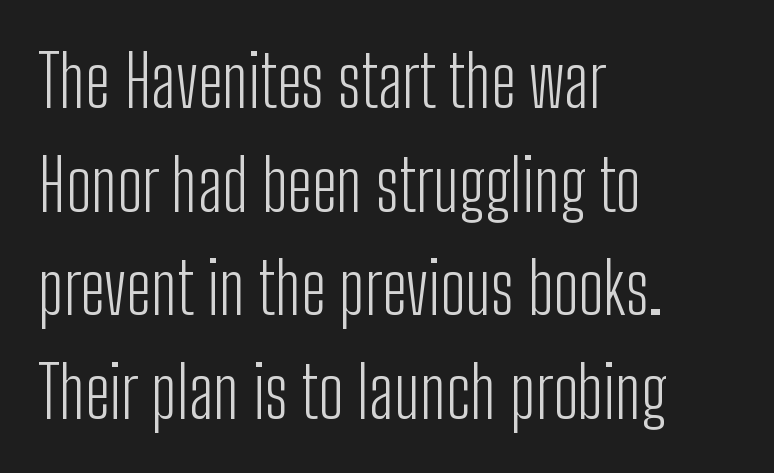
Vertical strokes here are truly vertical. Leading matches the norm, producing a regular column. A clean baseline with only descenders dipping below it. The type is set solid horizontally, with unmodified tracking. Reading down the block, your eye returns to a fixed left position each line. Varying glyph widths throughout — classic text-font behaviour.
